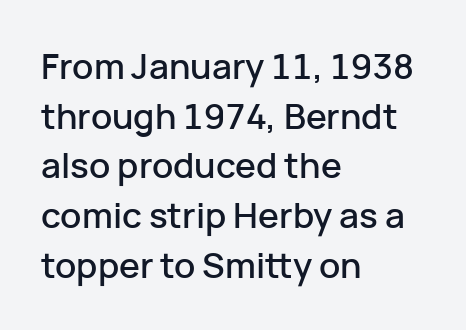
Q: Is the text italic (slanted)? A: No, it is upright.
Q: Is the typeface a serif or a sans-serif typeface? A: Sans-serif.
Q: Is the text underlined? A: No.
Q: How is the paragraph aligned? A: Left-aligned.
Q: Is the spacing between letters normal or unusually wide? A: Normal.
Q: Is the spacing between lines tight, normal or loose? A: Normal.
Q: Width (condensed, normal, or wide)? A: Normal.
Q: Stroke contrast? A: Low.
Q: x-height? A: Medium.
Q: Monospaced? A: No.
